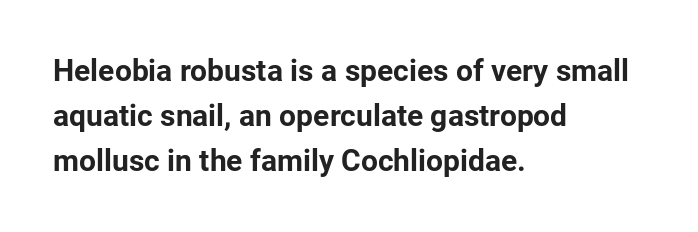
Any mark beneath the type? The region is blank. This is sans-serif lettering, the kind often seen on screens and signage. A dark, heavy texture on the line: the type is bold. The letterforms sit shoulder to shoulder at normal distance.
